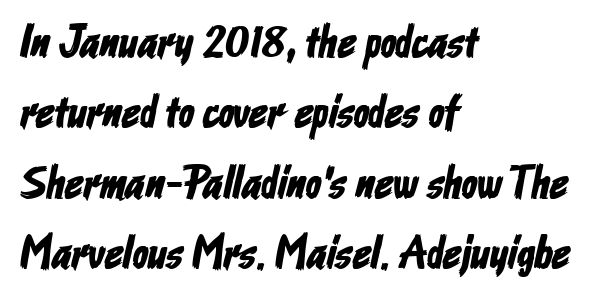
Q: Is the typeface a serif or a sans-serif typeface? A: Sans-serif.
Q: Is the text underlined? A: No.
Q: How is the paragraph aligned? A: Left-aligned.
Q: Is the spacing between letters normal or unusually wide? A: Normal.
Q: Is the spacing between lines tight, normal or loose? A: Normal.
Q: Width (condensed, normal, or wide)? A: Condensed.
Q: Stroke contrast? A: Low.
Q: x-height? A: Medium.
Q: Monospaced? A: No.
